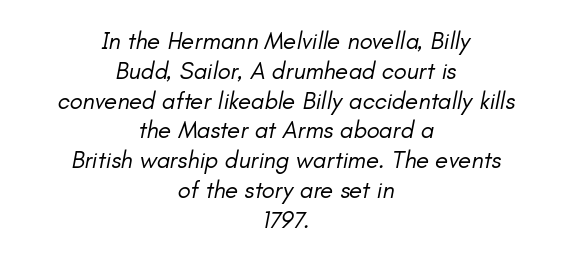
Q: Is the text bold? A: No.
Q: Is the text italic (slanted)? A: Yes, it leans right by about 11 degrees.
Q: Is the text underlined? A: No.
Q: How is the paragraph aligned? A: Centered.
Q: Is the spacing between letters normal or unusually wide? A: Normal.
